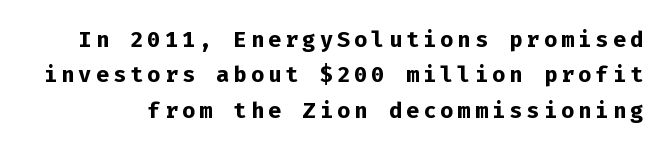
Rows of type sit shoulder to shoulder in the vertical direction. Typographically, this falls in the sans-serif category. The passage shown is emphatically bold. Spacing verdict: monospaced, one width for all characters.
